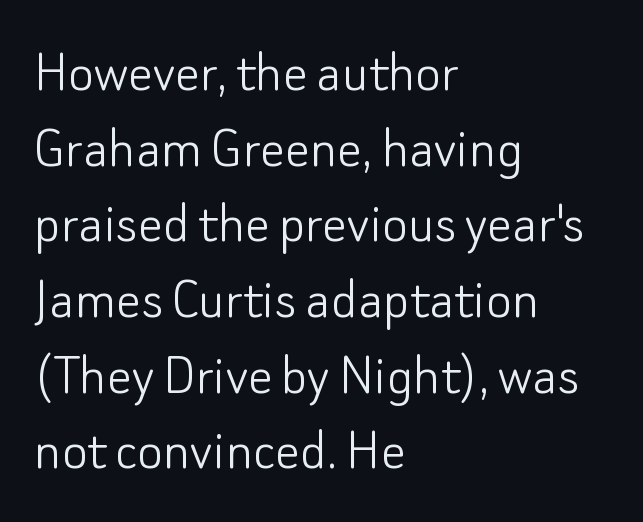
{"serif": "no", "italic": "no", "bold": "no", "weight": "light", "width": "normal", "stroke_contrast": "low", "x_height": "small", "monospaced": "no", "underline": "no", "align": "left", "line_spacing_ratio": 1.22, "letter_spacing": "normal", "letter_spacing_em": 0.0, "glyph_px": 62}
